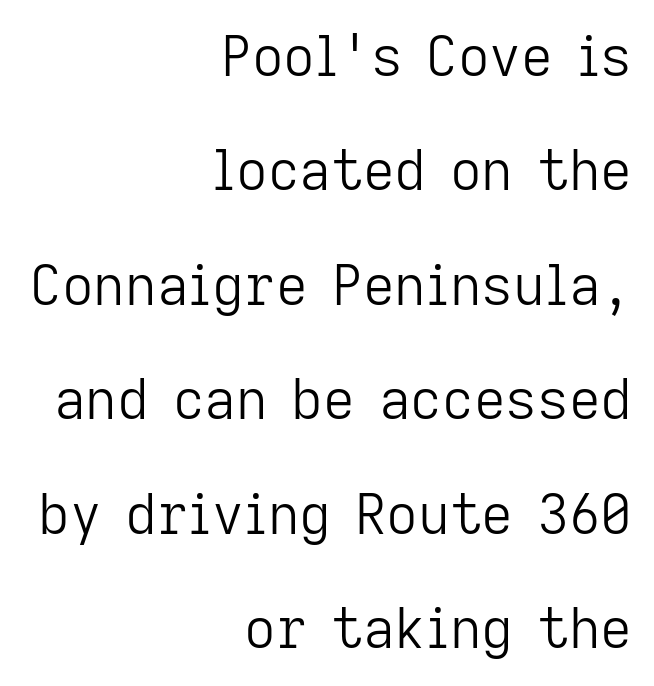
Q: Is the text bold? A: No.
Q: Is the text italic (slanted)? A: No, it is upright.
Q: Is the typeface a serif or a sans-serif typeface? A: Sans-serif.
Q: Is the text underlined? A: No.
Q: How is the paragraph aligned? A: Right-aligned.
Q: Is the spacing between letters normal or unusually wide? A: Normal.
Q: Is the spacing between lines tight, normal or loose? A: Loose.
Q: Width (condensed, normal, or wide)? A: Normal.
Q: Stroke contrast? A: Low.
Q: x-height? A: Medium.
Q: Monospaced? A: No.
